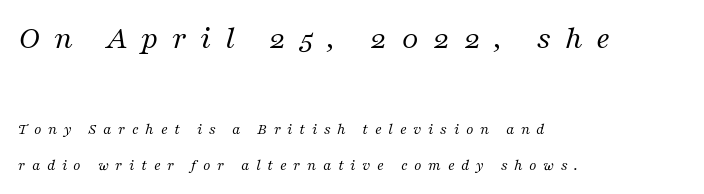
{"serif": "yes", "italic": "yes", "lean": "right", "slant_degrees": 16, "bold": "no", "weight": "regular", "width": "normal", "stroke_contrast": "medium", "x_height": "medium", "monospaced": "no", "underline": "no", "align": "left", "line_spacing": "loose", "line_spacing_ratio": 2.25, "letter_spacing": "wide", "letter_spacing_em": 0.41, "larger_block": "first", "size_ratio": 2.06, "glyph_px": 33}
